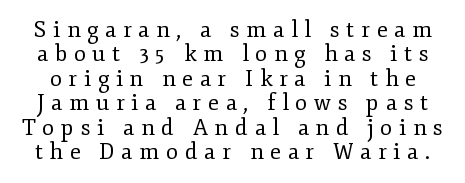
{"italic": "no", "bold": "no", "underline": "no", "line_spacing": "tight", "line_spacing_ratio": 1.11, "letter_spacing": "wide", "letter_spacing_em": 0.31, "glyph_px": 22}
